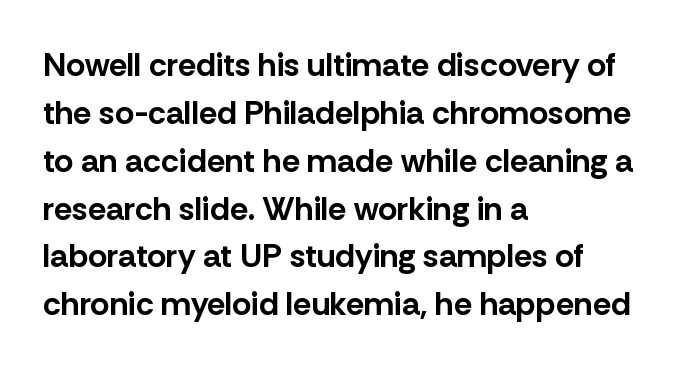
{"serif": "no", "italic": "no", "bold": "yes", "weight": "bold", "width": "normal", "stroke_contrast": "low", "x_height": "medium", "monospaced": "no", "underline": "no", "align": "left", "line_spacing": "normal", "line_spacing_ratio": 1.45, "letter_spacing": "normal", "letter_spacing_em": 0.0, "glyph_px": 33}
